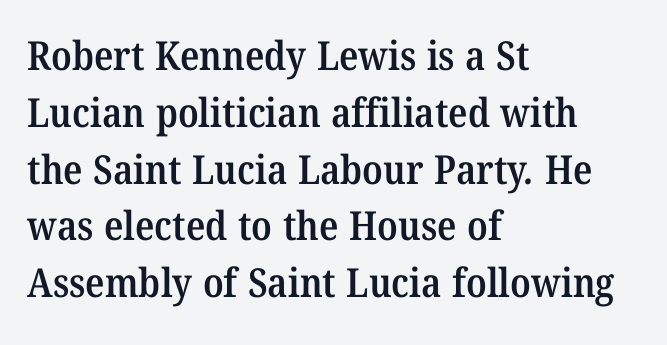
The image shows 40 px semibold serif type; set left-aligned, normal line spacing (1.42x), normal letter spacing, not underlined; medium stroke contrast and a medium x-height.
